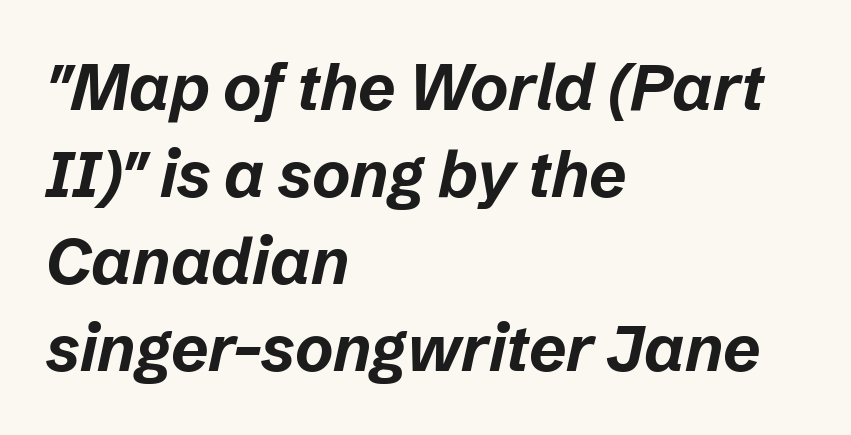
{"italic": "yes", "lean": "right", "slant_degrees": 12, "bold": "yes", "weight": "bold", "width": "normal", "stroke_contrast": "low", "x_height": "medium", "monospaced": "no", "underline": "no", "align": "left", "line_spacing": "normal", "line_spacing_ratio": 1.34, "letter_spacing": "normal", "letter_spacing_em": 0.0, "glyph_px": 65}
